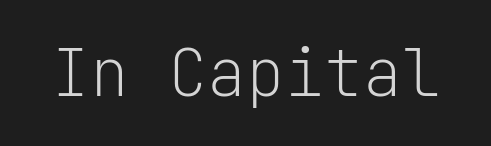
{"serif": "no", "italic": "no", "bold": "no", "weight": "light", "width": "normal", "stroke_contrast": "low", "x_height": "medium", "monospaced": "yes", "underline": "no", "letter_spacing": "normal", "letter_spacing_em": 0.0, "glyph_px": 65}
